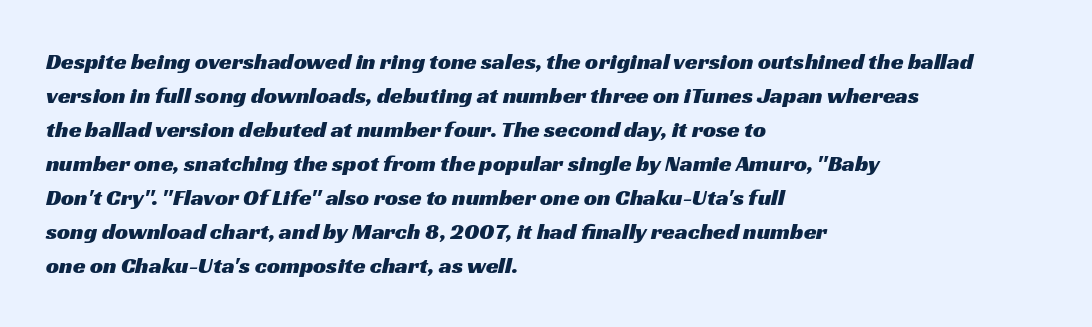
Q: Is the text underlined? A: No.
Q: How is the paragraph aligned? A: Left-aligned.
Q: Is the spacing between letters normal or unusually wide? A: Normal.
Q: Is the spacing between lines tight, normal or loose? A: Normal.
